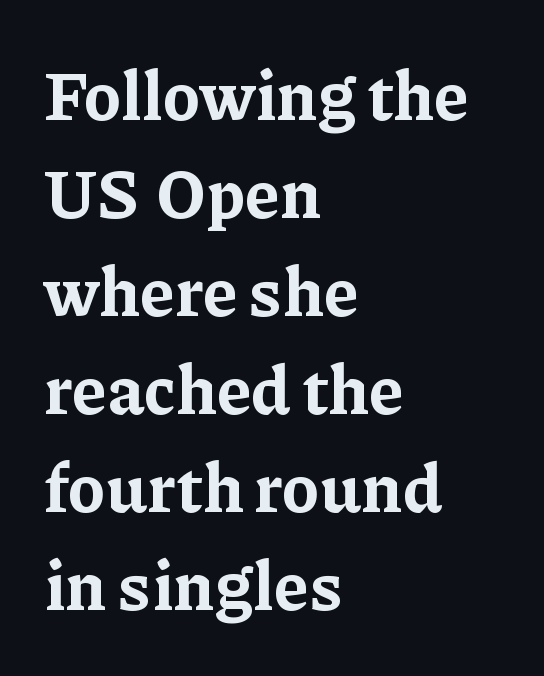
Q: Is the text bold? A: Yes.
Q: Is the text italic (slanted)? A: No, it is upright.
Q: Is the typeface a serif or a sans-serif typeface? A: Serif.
Q: Is the text underlined? A: No.
Q: How is the paragraph aligned? A: Left-aligned.
Q: Is the spacing between letters normal or unusually wide? A: Normal.
Q: Is the spacing between lines tight, normal or loose? A: Normal.
Q: Width (condensed, normal, or wide)? A: Normal.
Q: Stroke contrast? A: Low.
Q: x-height? A: Medium.
Q: Monospaced? A: No.
